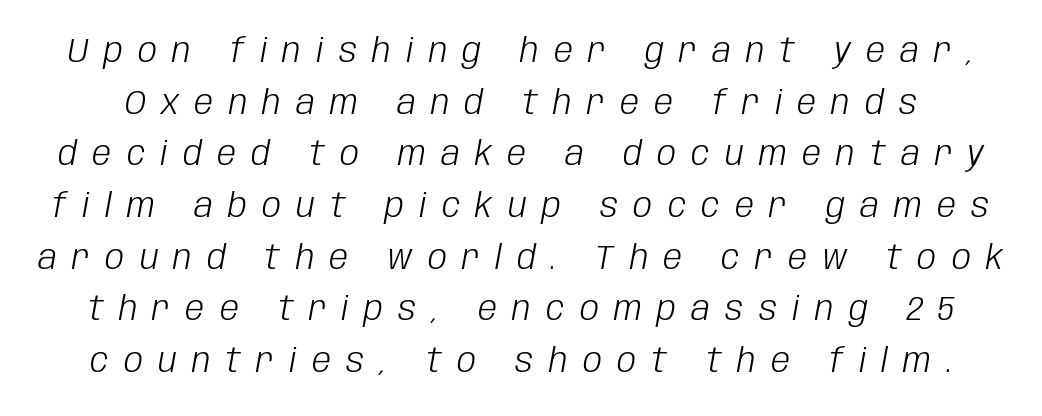
Posture: slanted. Is there much room between lines? A standard amount, neither cramped nor airy. Descenders are the only things crossing below the line. Summary of weight: not heavy and not bold. The letters advance in unequal steps, a hallmark of proportional type. How are the letters spaced? Widely, with obvious added tracking.
